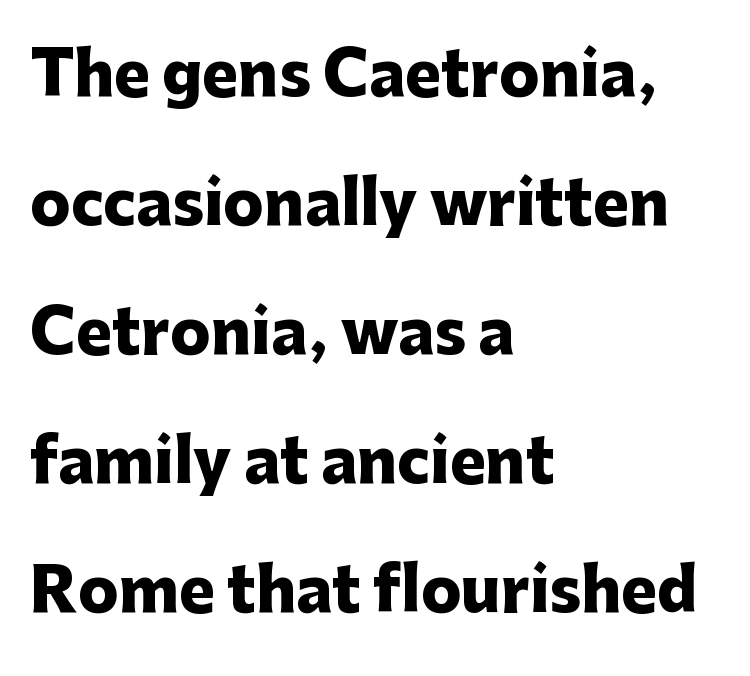
{"serif": "no", "italic": "no", "bold": "yes", "weight": "heavy", "width": "normal", "stroke_contrast": "low", "x_height": "medium", "monospaced": "no", "underline": "no", "align": "left", "line_spacing": "loose", "line_spacing_ratio": 2.15, "letter_spacing": "normal", "letter_spacing_em": 0.0, "glyph_px": 60}
